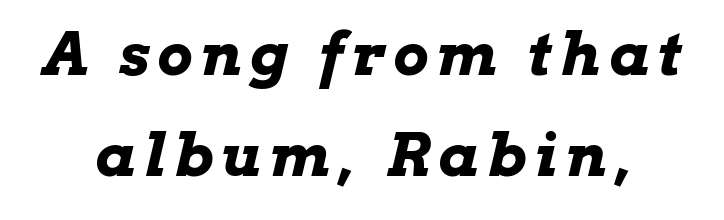
These lines sit exactly where default settings would place them. Here the designer chose a conventional face with non-uniform glyph widths. Emphasis-style slanted type is in use. Heavy-handed strokes throughout: this text is bold. Unmarked baselines from the first word to the last.
